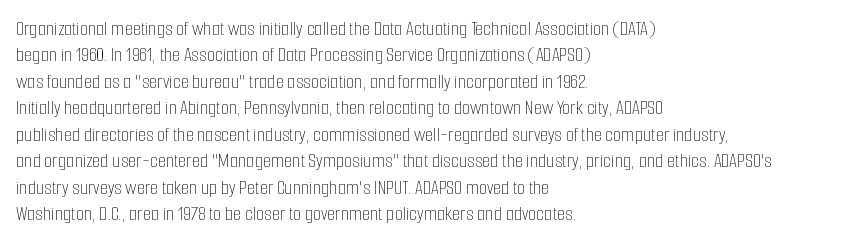
Q: Is the text bold? A: No.
Q: Is the text italic (slanted)? A: No, it is upright.
Q: Is the text underlined? A: No.
Q: How is the paragraph aligned? A: Left-aligned.
Q: Is the spacing between letters normal or unusually wide? A: Normal.
Q: Is the spacing between lines tight, normal or loose? A: Normal.
